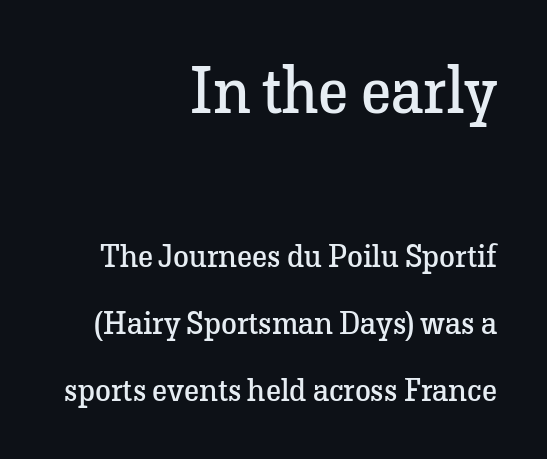
Q: Is the text bold? A: No.
Q: Is the text italic (slanted)? A: No, it is upright.
Q: Is the typeface a serif or a sans-serif typeface? A: Serif.
Q: Is the text underlined? A: No.
Q: How is the paragraph aligned? A: Right-aligned.
Q: Is the spacing between letters normal or unusually wide? A: Normal.
Q: Is the spacing between lines tight, normal or loose? A: Loose.
Q: Which block of text is set in a larger size, the first (top) or the second (bottom)? A: The first (top) one.
Q: Width (condensed, normal, or wide)? A: Normal.
Q: Stroke contrast? A: Low.
Q: x-height? A: Medium.
Q: Monospaced? A: No.
